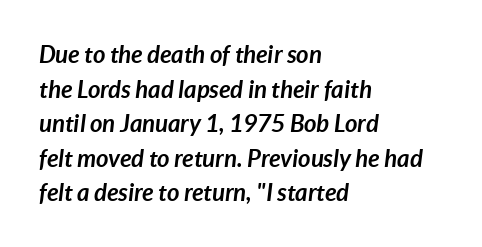
The image shows 24 px bold type, italic (leaning right); set left-aligned, normal line spacing (1.44x), normal letter spacing, not underlined.
